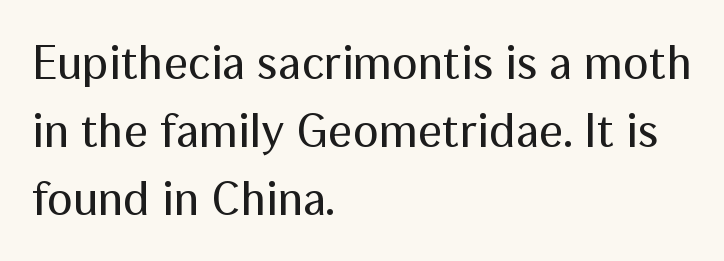
Beneath every word, the page is bare. Evenly set lines give the paragraph a standard silhouette. A typesetter would call this zero additional tracking. The face used here is proportionally spaced, like ordinary book or web type. The type family on display is of the sans-serif kind.
